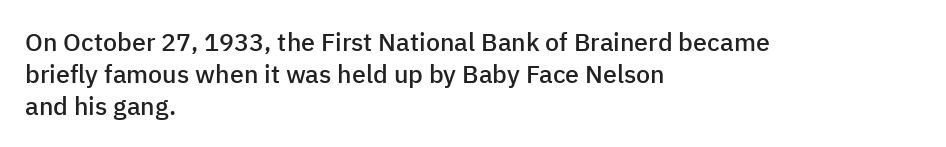
Tracking value appears to be zero — textbook default spacing. Weight check: semibold — heavier than regular, not quite bold. Line starts are locked; line ends wander. How would I describe the line gaps? Plain and ordinary. The gap between lines stays unmarked. Posture: straight, roman, zero tilt.
